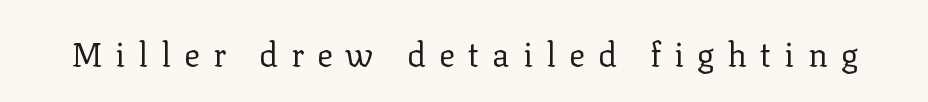
The image shows 33 px regular-weight serif type, upright; set unusually wide letter spacing (+0.4 em), not underlined; low stroke contrast and a medium x-height.
